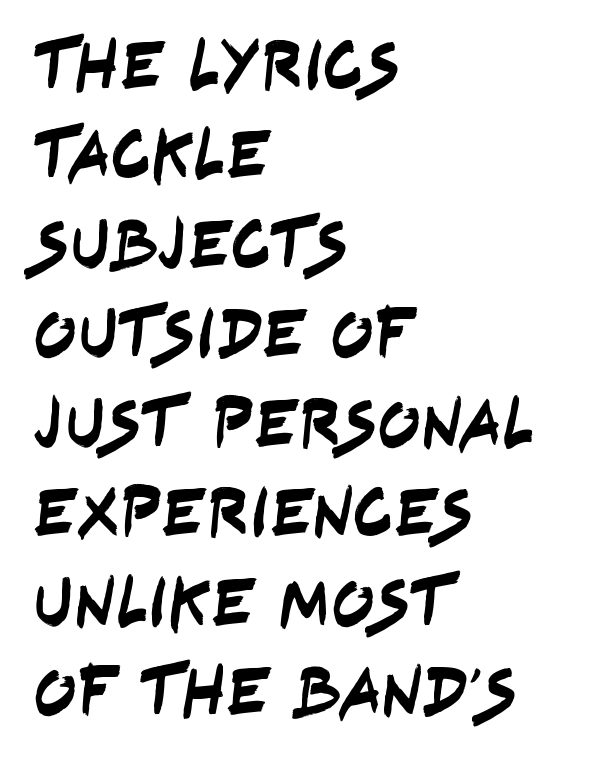
Q: Is the typeface a serif or a sans-serif typeface? A: Sans-serif.
Q: Is the text underlined? A: No.
Q: How is the paragraph aligned? A: Left-aligned.
Q: Is the spacing between letters normal or unusually wide? A: Normal.
Q: Is the spacing between lines tight, normal or loose? A: Normal.
Q: Width (condensed, normal, or wide)? A: Condensed.
Q: Stroke contrast? A: Low.
Q: x-height? A: Large.
Q: Monospaced? A: No.
